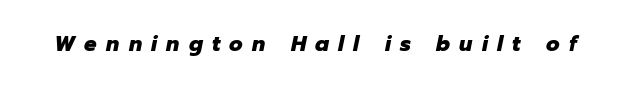
Q: Is the text bold? A: Yes.
Q: Is the text italic (slanted)? A: Yes, it leans right by about 12 degrees.
Q: Is the text underlined? A: No.
Q: Is the spacing between letters normal or unusually wide? A: Unusually wide.
